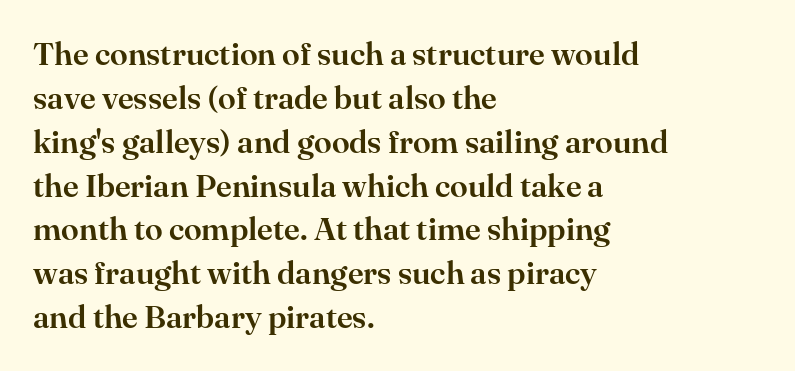
Q: Is the text italic (slanted)? A: No, it is upright.
Q: Is the typeface a serif or a sans-serif typeface? A: Serif.
Q: Is the text underlined? A: No.
Q: How is the paragraph aligned? A: Left-aligned.
Q: Is the spacing between letters normal or unusually wide? A: Normal.
Q: Is the spacing between lines tight, normal or loose? A: Normal.
Q: Width (condensed, normal, or wide)? A: Normal.
Q: Stroke contrast? A: High.
Q: x-height? A: Small.
Q: Monospaced? A: No.
